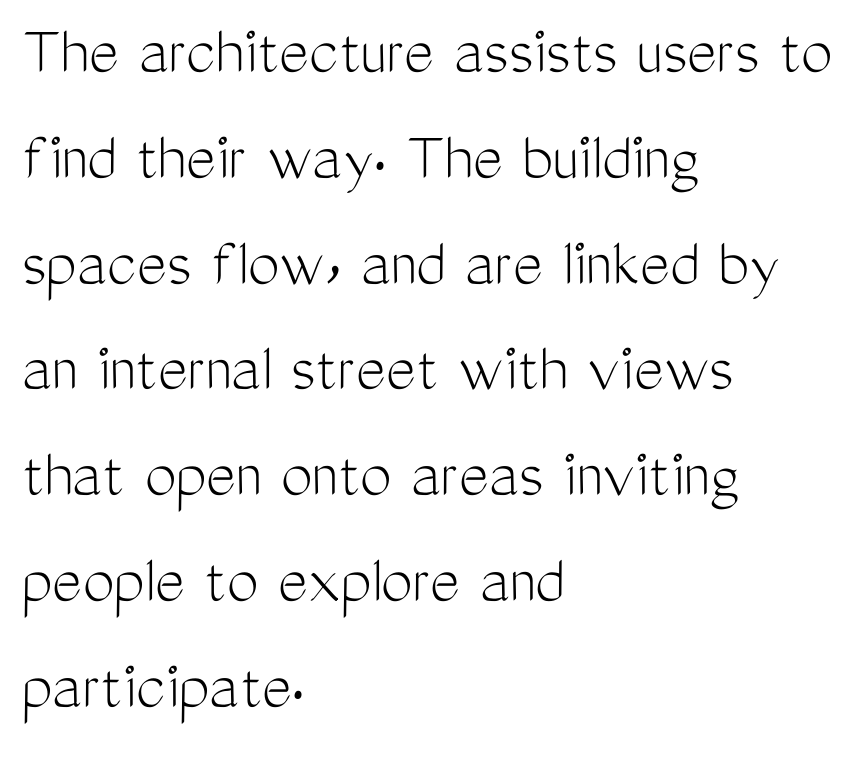
The image shows 71 px light, condensed sans-serif type, upright; set left-aligned, normal line spacing (1.49x), normal letter spacing, not underlined; medium stroke contrast and a medium x-height.
